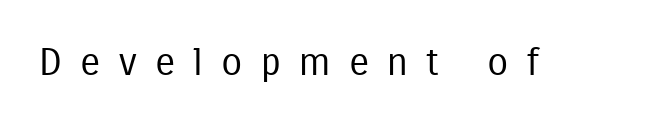
{"serif": "no", "italic": "no", "bold": "no", "weight": "regular", "width": "condensed", "stroke_contrast": "low", "x_height": "medium", "monospaced": "no", "underline": "no", "letter_spacing": "wide", "letter_spacing_em": 0.48, "glyph_px": 38}
